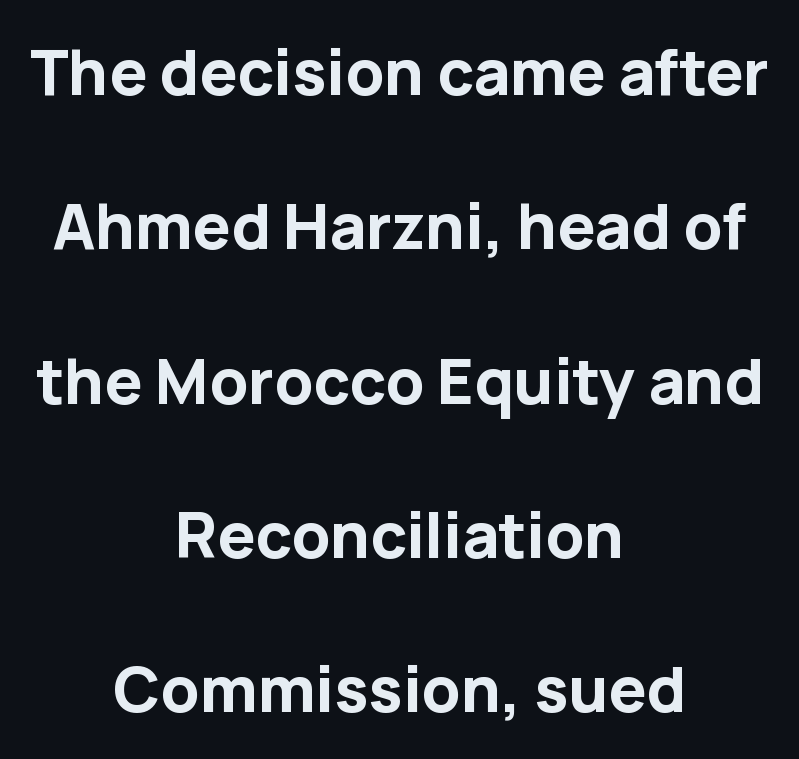
{"serif": "no", "italic": "no", "bold": "yes", "weight": "bold", "width": "normal", "stroke_contrast": "low", "x_height": "medium", "monospaced": "no", "underline": "no", "align": "center", "line_spacing": "loose", "line_spacing_ratio": 2.45, "letter_spacing": "normal", "letter_spacing_em": 0.0, "glyph_px": 63}
